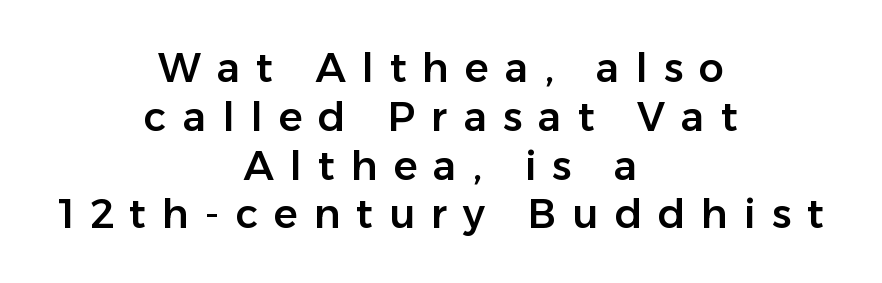
Q: Is the text italic (slanted)? A: No, it is upright.
Q: Is the typeface a serif or a sans-serif typeface? A: Sans-serif.
Q: Is the text underlined? A: No.
Q: How is the paragraph aligned? A: Centered.
Q: Is the spacing between letters normal or unusually wide? A: Unusually wide.
Q: Width (condensed, normal, or wide)? A: Normal.
Q: Stroke contrast? A: Low.
Q: x-height? A: Medium.
Q: Monospaced? A: No.
